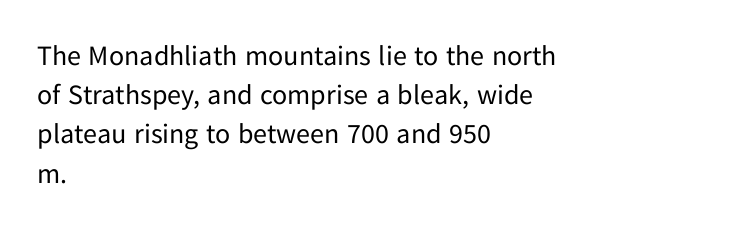
Vertically, the passage feels balanced, rows spaced as you'd expect. You can tell it's not italic because the verticals are truly vertical. This is sans-serif lettering, the kind often seen on screens and signage. Descenders are the only things crossing below the line.
